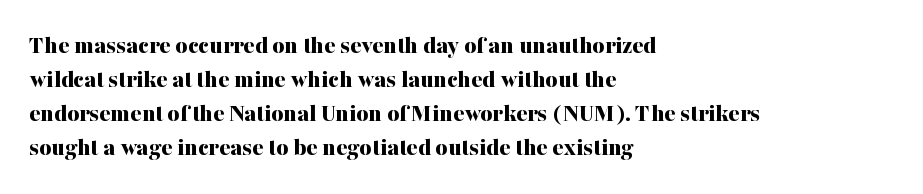
The image shows 26 px bold type, upright; set left-aligned, normal line spacing (1.31x), normal letter spacing, not underlined.
